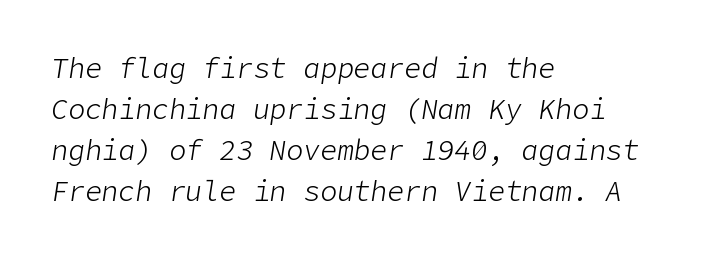
Q: Is the text bold? A: No.
Q: Is the text italic (slanted)? A: Yes, it leans right by about 9 degrees.
Q: Is the text underlined? A: No.
Q: How is the paragraph aligned? A: Left-aligned.
Q: Is the spacing between letters normal or unusually wide? A: Normal.
Q: Is the spacing between lines tight, normal or loose? A: Normal.
Q: Width (condensed, normal, or wide)? A: Normal.
Q: Stroke contrast? A: Low.
Q: x-height? A: Medium.
